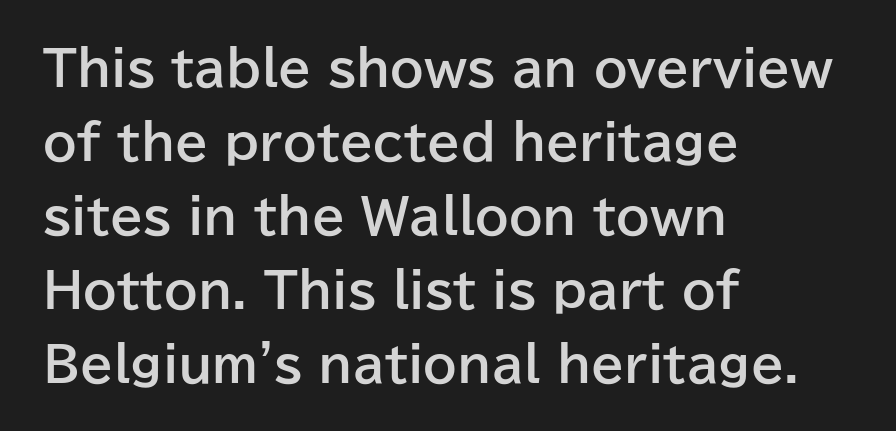
The image shows 48 px bold sans-serif type, upright; set left-aligned, normal line spacing (1.54x), normal letter spacing, not underlined; low stroke contrast and a medium x-height.
